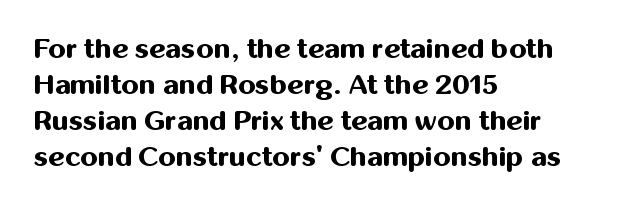
The image shows 28 px bold sans-serif type, upright; set left-aligned, normal line spacing (1.28x), normal letter spacing, not underlined; medium stroke contrast and a medium x-height.
